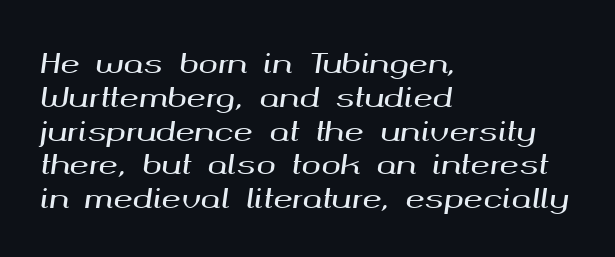
The words here are not underlined. The rag falls on the right side of this text block. Evenly set lines give the paragraph a standard silhouette. The letters sit at their default tracking, neither squeezed nor spread. This sample uses an oblique cut, with every glyph tilted off the vertical.
